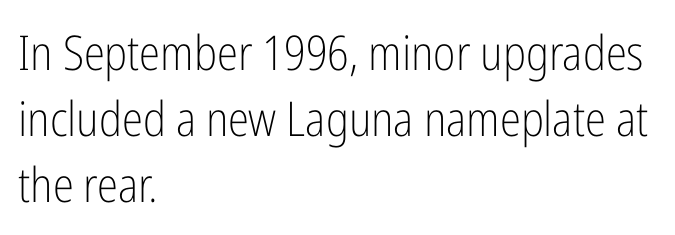
Q: Is the text bold? A: No.
Q: Is the text italic (slanted)? A: No, it is upright.
Q: Is the typeface a serif or a sans-serif typeface? A: Sans-serif.
Q: Is the text underlined? A: No.
Q: How is the paragraph aligned? A: Left-aligned.
Q: Is the spacing between letters normal or unusually wide? A: Normal.
Q: Is the spacing between lines tight, normal or loose? A: Normal.
Q: Width (condensed, normal, or wide)? A: Condensed.
Q: Stroke contrast? A: Low.
Q: x-height? A: Medium.
Q: Monospaced? A: No.
